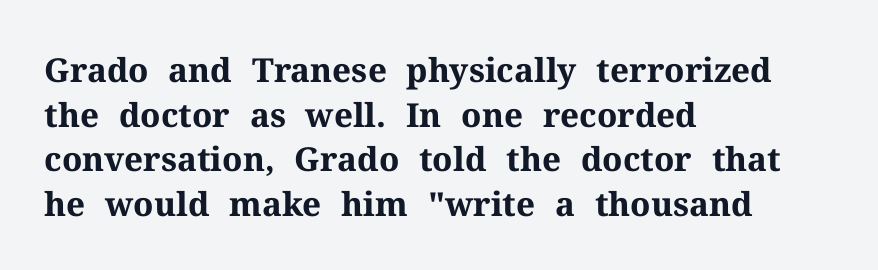
{"serif": "yes", "italic": "no", "bold": "yes", "weight": "bold", "width": "normal", "stroke_contrast": "medium", "x_height": "medium", "monospaced": "no", "underline": "no", "align": "left", "line_spacing": "normal", "line_spacing_ratio": 1.35, "letter_spacing": "normal", "letter_spacing_em": 0.0, "glyph_px": 33}
